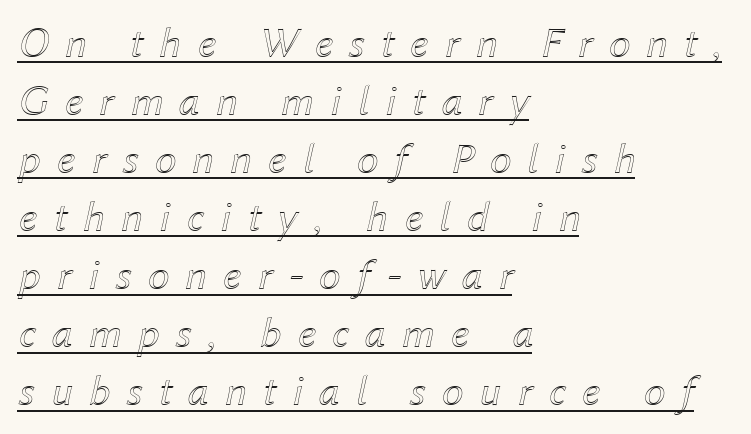
{"italic": "yes", "lean": "right", "slant_degrees": 12, "width": "normal", "x_height": "medium", "monospaced": "no", "underline": "yes", "align": "left", "line_spacing": "normal", "line_spacing_ratio": 1.32, "letter_spacing": "wide", "letter_spacing_em": 0.36, "glyph_px": 44}
